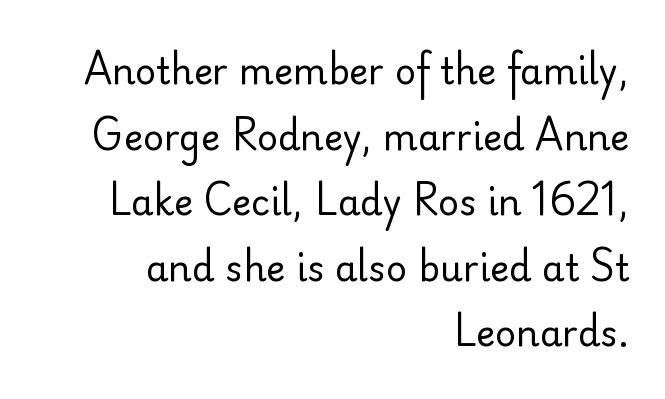
The area under the type is left untouched. Character widths vary here, with narrow letters taking less room than wide ones. No feet cap the strokes, marking this as sans-serif type. Letter spacing: default. Is the block centered? No — it sits flush against the right margin. This sample uses an upright cut, with every glyph sitting square on the baseline.
